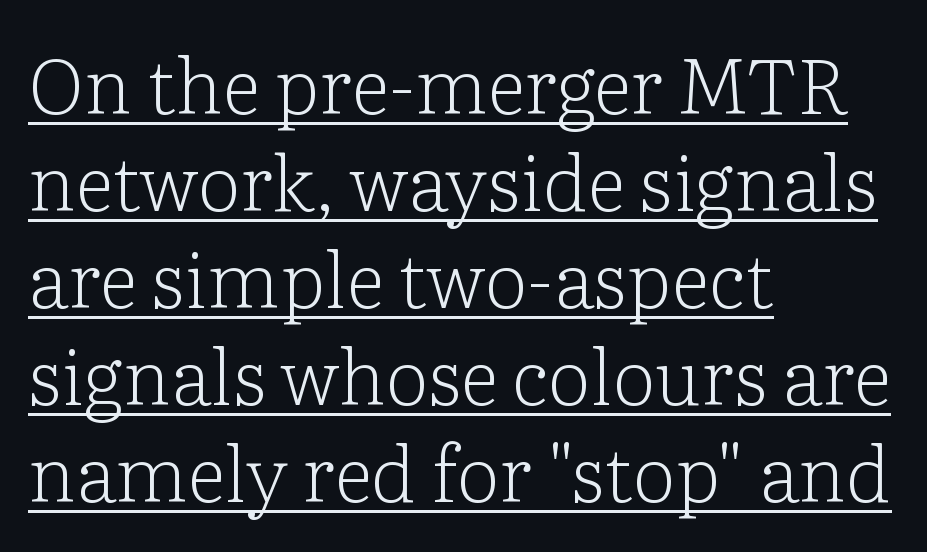
Q: Is the text bold? A: No.
Q: Is the text italic (slanted)? A: No, it is upright.
Q: Is the typeface a serif or a sans-serif typeface? A: Serif.
Q: Is the text underlined? A: Yes.
Q: How is the paragraph aligned? A: Left-aligned.
Q: Is the spacing between letters normal or unusually wide? A: Normal.
Q: Is the spacing between lines tight, normal or loose? A: Normal.
Q: Width (condensed, normal, or wide)? A: Normal.
Q: Stroke contrast? A: Low.
Q: x-height? A: Medium.
Q: Monospaced? A: No.
